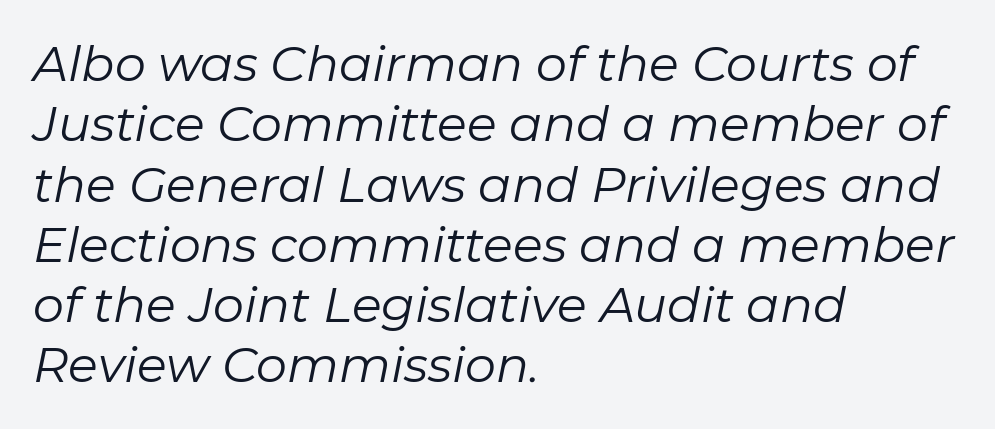
Does extra space separate the letters? No, they use regular spacing. Short and long lines alike share a common starting point at left. Vertical stems look standard width or narrower in stroke. Quick note: underline off. The passage shown is typed in a proportional face where columns would drift.
